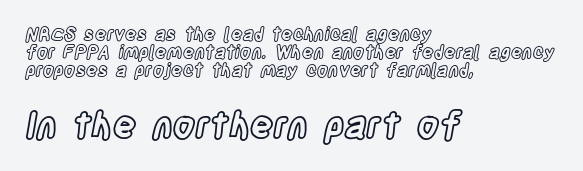
The glyphs are unaccompanied by any horizontal stroke below them. Quick note: interline space is minimal. Compared with a centered layout, this one pins lines to the left instead.
